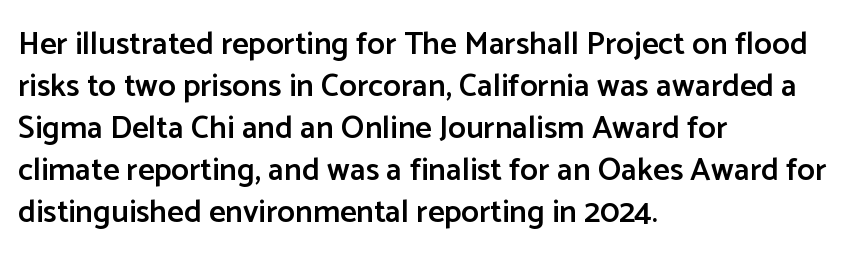
The image shows 32 px semibold sans-serif type, upright; set left-aligned, normal line spacing (1.31x), normal letter spacing, not underlined; low stroke contrast and a medium x-height.
